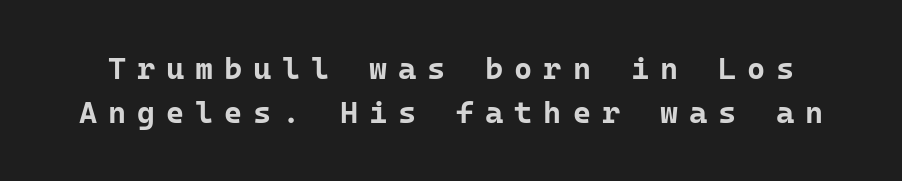
The image shows 31 px bold sans-serif type, upright, monospaced; set normal line spacing (1.41x), unusually wide letter spacing (+0.35 em), not underlined; low stroke contrast and a medium x-height.
